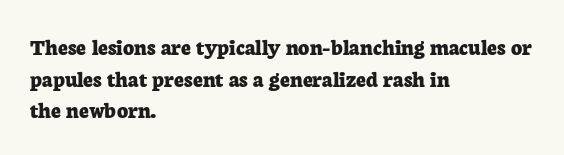
Honestly, the letter spacing is just normal — you wouldn't notice it. One glance says typical: line gaps are just what's usual. These lines stack with their left ends in a neat column. The type sits square on the baseline with zero lean. Descender tails drop into unmarked territory. How heavy is the stroke? Heavy — this is a bold.
